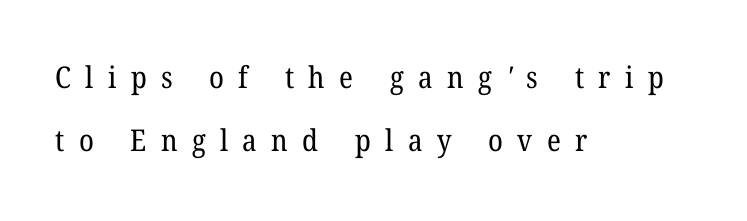
Q: Is the text bold? A: No.
Q: Is the typeface a serif or a sans-serif typeface? A: Serif.
Q: Is the text underlined? A: No.
Q: How is the paragraph aligned? A: Left-aligned.
Q: Is the spacing between letters normal or unusually wide? A: Unusually wide.
Q: Is the spacing between lines tight, normal or loose? A: Loose.
Q: Width (condensed, normal, or wide)? A: Normal.
Q: Stroke contrast? A: Low.
Q: x-height? A: Medium.
Q: Monospaced? A: No.
